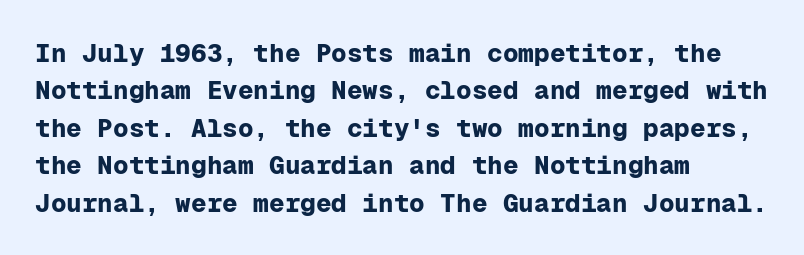
{"italic": "no", "bold": "yes", "underline": "no", "align": "left", "line_spacing": "normal", "line_spacing_ratio": 1.44, "letter_spacing": "normal", "letter_spacing_em": 0.0, "glyph_px": 26}
